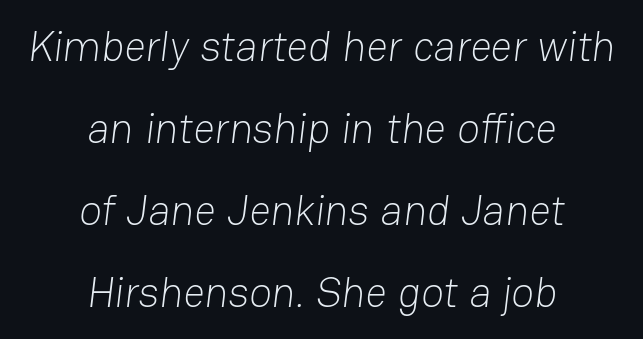
Q: Is the text bold? A: No.
Q: Is the typeface a serif or a sans-serif typeface? A: Sans-serif.
Q: Is the text underlined? A: No.
Q: How is the paragraph aligned? A: Centered.
Q: Is the spacing between letters normal or unusually wide? A: Normal.
Q: Is the spacing between lines tight, normal or loose? A: Loose.
Q: Width (condensed, normal, or wide)? A: Normal.
Q: Stroke contrast? A: Low.
Q: x-height? A: Medium.
Q: Monospaced? A: No.
